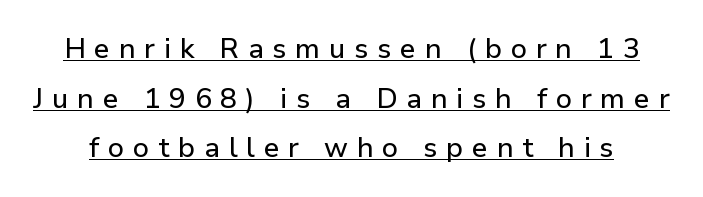
Note the varied advance widths — an 'i' is clearly narrower than an 'm'. The tracking jumps out immediately: characters are airy and widely separated. This is the regular roman posture of the typeface. The rendering shows plain stroke endings on the letterforms — a sans-serif design. Is there an underline? Yes — a line sits under the letters.
